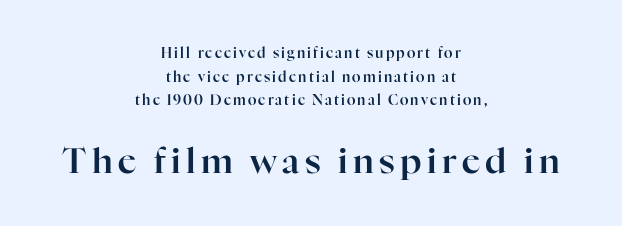
Q: Is the text italic (slanted)? A: No, it is upright.
Q: Is the typeface a serif or a sans-serif typeface? A: Serif.
Q: Is the text underlined? A: No.
Q: How is the paragraph aligned? A: Centered.
Q: Is the spacing between lines tight, normal or loose? A: Normal.
Q: Which block of text is set in a larger size, the first (top) or the second (bottom)? A: The second (bottom) one.
Q: Width (condensed, normal, or wide)? A: Normal.
Q: Stroke contrast? A: High.
Q: x-height? A: Medium.
Q: Monospaced? A: No.
